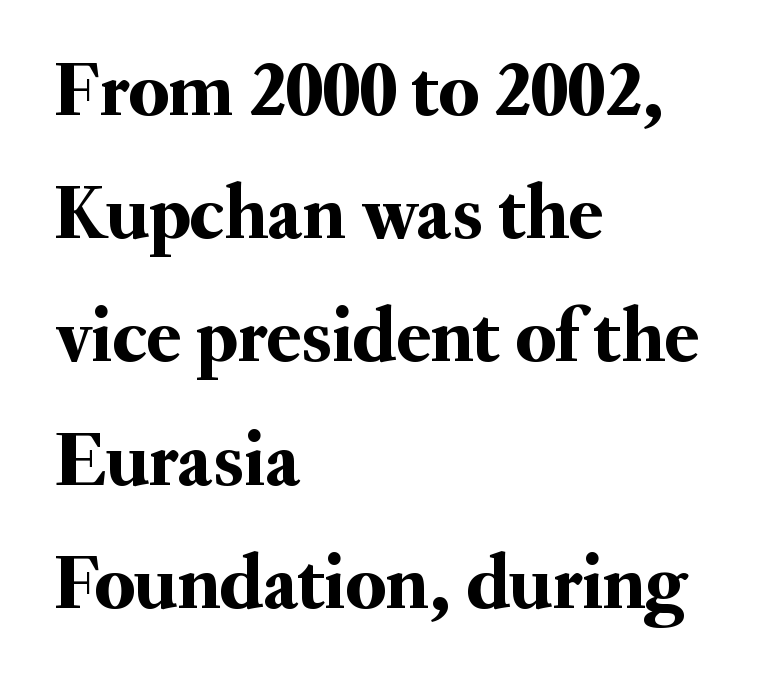
The passage is arranged the way most books set body copy — flush left. If you measured baseline to baseline, you'd find a middling distance. The typeface chosen for these lines features serifs. The passage shown is not underscored anywhere. Nope, not italic — everything's standing straight.
